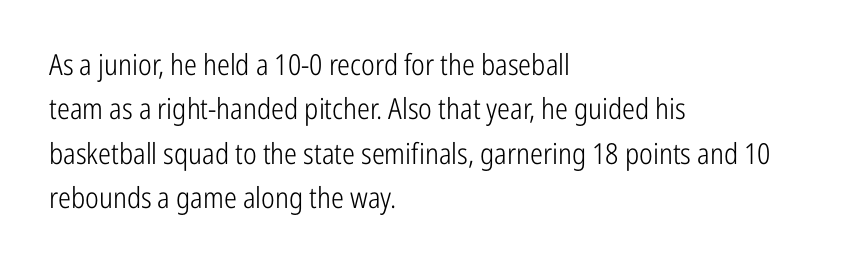
{"serif": "no", "italic": "no", "bold": "no", "weight": "light", "width": "condensed", "stroke_contrast": "low", "x_height": "medium", "monospaced": "no", "underline": "no", "align": "left", "line_spacing": "normal", "line_spacing_ratio": 1.53, "letter_spacing": "normal", "letter_spacing_em": 0.0, "glyph_px": 29}
